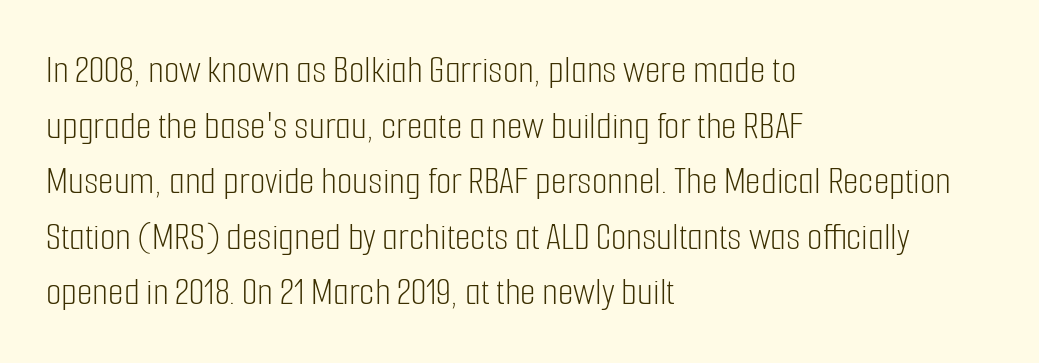
{"serif": "no", "italic": "no", "bold": "no", "weight": "light", "width": "condensed", "stroke_contrast": "low", "x_height": "medium", "monospaced": "no", "underline": "no", "align": "left", "line_spacing": "normal", "line_spacing_ratio": 1.39, "letter_spacing": "normal", "letter_spacing_em": 0.0, "glyph_px": 40}
